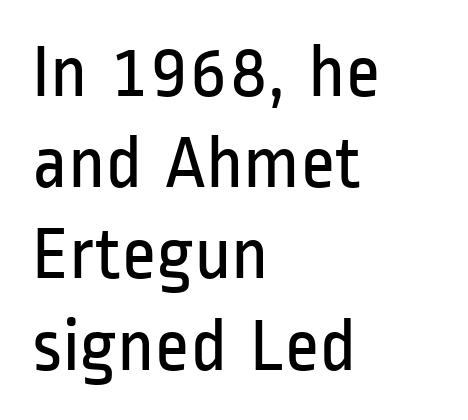
The image shows 76 px regular-weight, condensed sans-serif type, upright; set left-aligned, line spacing 1.2x, normal letter spacing, not underlined; low stroke contrast and a medium x-height.
